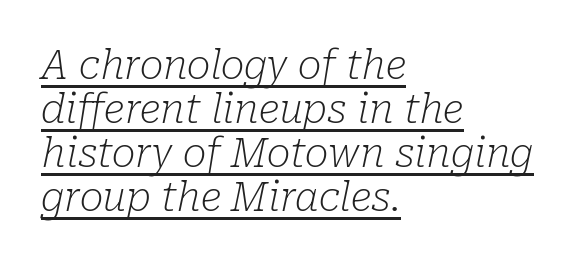
{"serif": "yes", "italic": "yes", "lean": "right", "slant_degrees": 10, "bold": "no", "weight": "light", "width": "normal", "stroke_contrast": "low", "x_height": "medium", "monospaced": "no", "underline": "yes", "align": "left", "line_spacing": "tight", "line_spacing_ratio": 1.1, "letter_spacing": "normal", "letter_spacing_em": 0.0, "glyph_px": 40}
